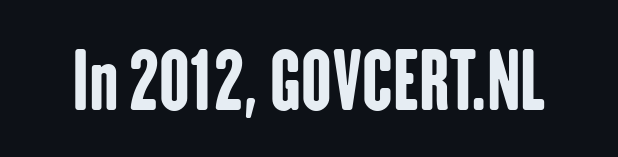
{"serif": "no", "italic": "no", "bold": "yes", "weight": "bold", "width": "condensed", "stroke_contrast": "low", "x_height": "medium", "monospaced": "no", "underline": "no", "letter_spacing": "normal", "letter_spacing_em": 0.0, "glyph_px": 77}
